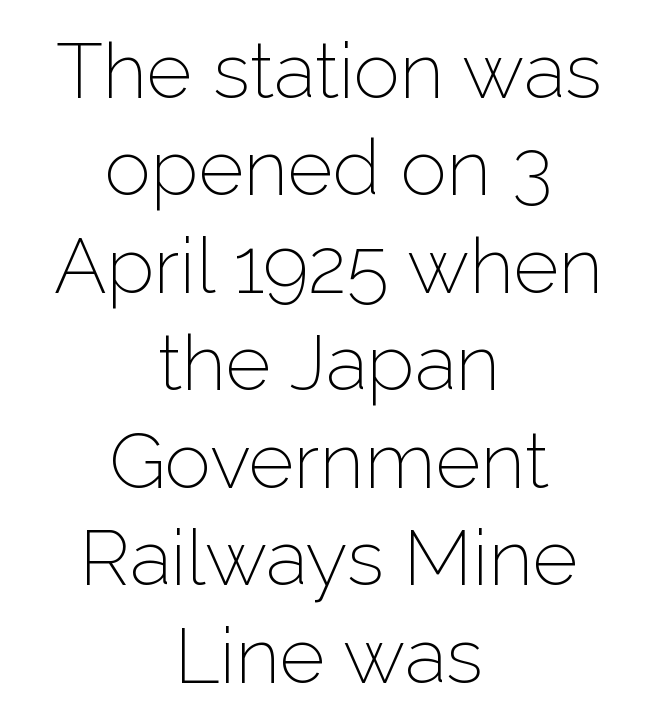
The image shows 78 px light sans-serif type, upright; set centered, normal line spacing (1.25x), normal letter spacing, not underlined; low stroke contrast and a medium x-height.
